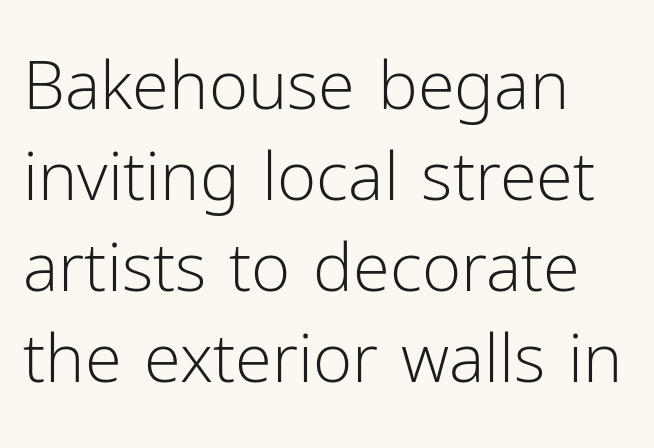
The image shows 67 px light sans-serif type, upright; set left-aligned, normal line spacing (1.36x), normal letter spacing, not underlined; low stroke contrast and a medium x-height.
